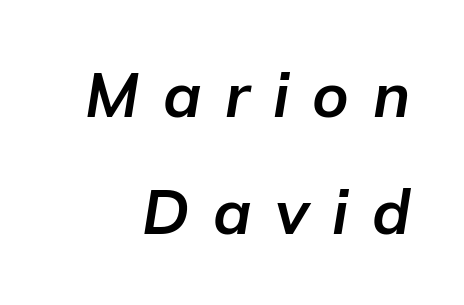
{"italic": "yes", "lean": "right", "slant_degrees": 9, "bold": "yes", "weight": "bold", "width": "normal", "stroke_contrast": "low", "x_height": "medium", "monospaced": "no", "underline": "no", "line_spacing_ratio": 1.89, "letter_spacing": "wide", "letter_spacing_em": 0.38, "glyph_px": 62}
